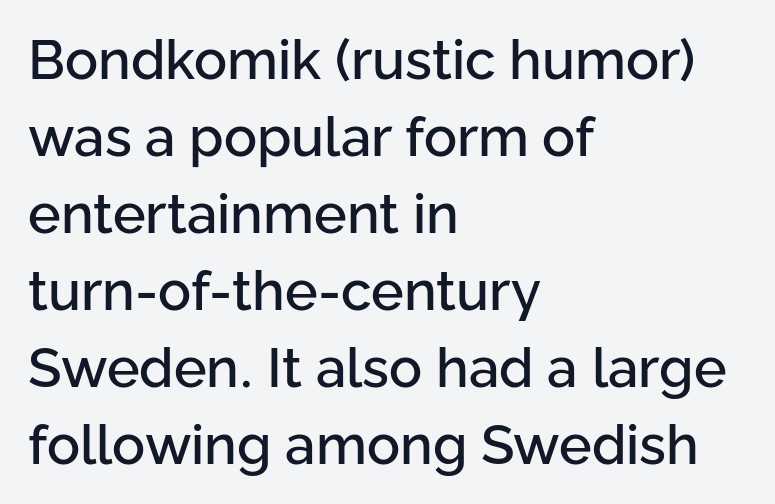
{"serif": "no", "italic": "no", "width": "normal", "stroke_contrast": "low", "x_height": "medium", "monospaced": "no", "underline": "no", "align": "left", "line_spacing": "normal", "line_spacing_ratio": 1.4, "letter_spacing": "normal", "letter_spacing_em": 0.0, "glyph_px": 55}
